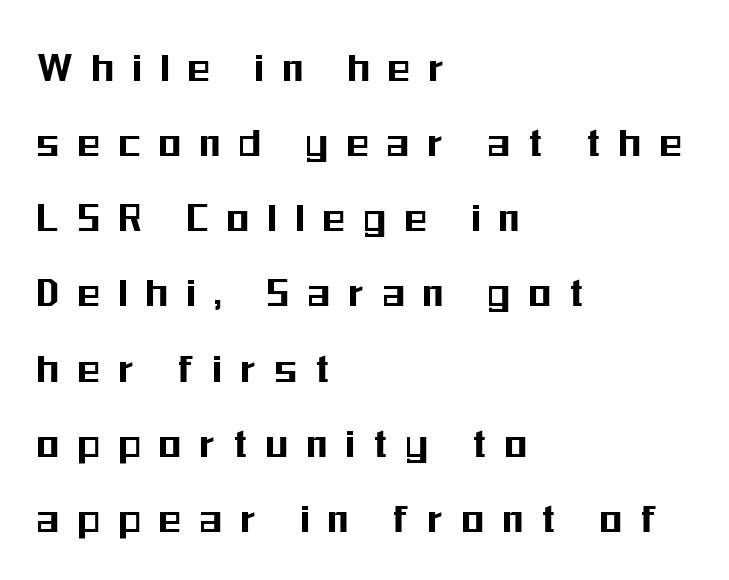
{"serif": "no", "italic": "no", "width": "condensed", "stroke_contrast": "medium", "x_height": "medium", "monospaced": "no", "underline": "no", "align": "left", "line_spacing": "normal", "line_spacing_ratio": 1.67, "letter_spacing": "wide", "letter_spacing_em": 0.43, "glyph_px": 45}
